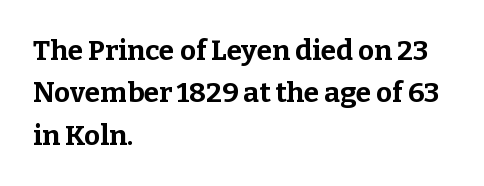
The image shows 28 px bold serif type, upright; set left-aligned, normal line spacing (1.51x), normal letter spacing, not underlined; low stroke contrast and a medium x-height.
